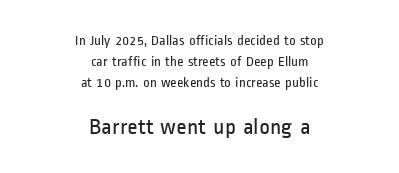
Stems and bowls with no extra thickness — not bold. Each word holds together tightly as a unit, with standard inter-letter gaps. The lines are quadded center. Posture: straight, roman, zero tilt. Check under the words: just untouched page.
